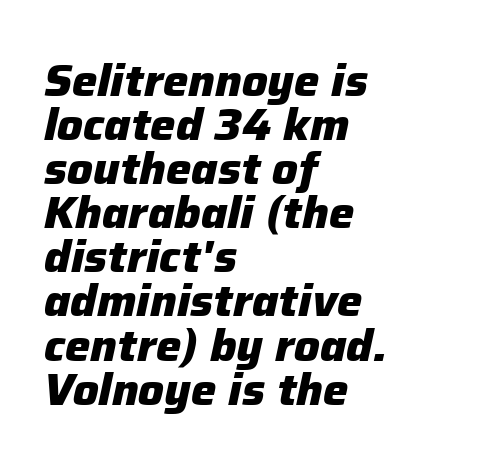
The image shows 45 px heavy type, italic (leaning right); set left-aligned, tight line spacing (0.98x), normal letter spacing, not underlined; low stroke contrast and a medium x-height.
